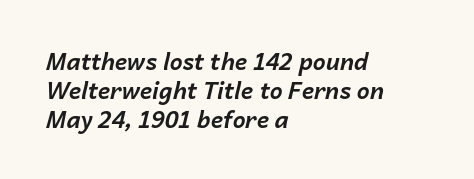
You can tell it's italic because the verticals aren't actually vertical. Is there much room between lines? A standard amount, neither cramped nor airy. Each glyph is drawn with heavy, bold strokes. Underline: absent. The letters sit at their default tracking, neither squeezed nor spread.
